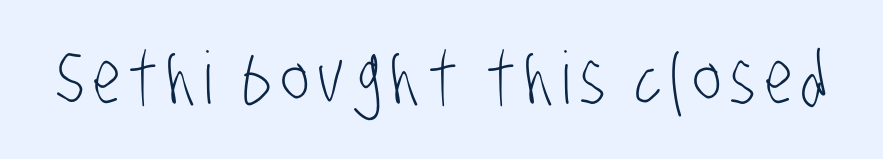
Does the type have serifs? No, each stem ends abruptly. Descenders are the only things crossing below the line. You could not count columns in this text — the font is proportionally spaced. Letters have the restrained weight of plain body copy at most.
